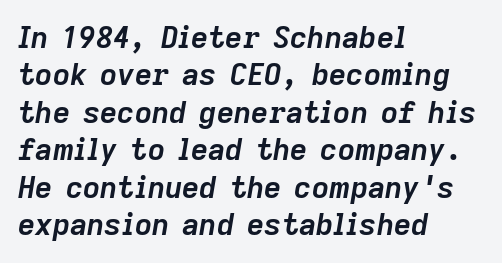
{"italic": "yes", "lean": "right", "slant_degrees": 9, "bold": "yes", "weight": "semibold", "width": "normal", "stroke_contrast": "low", "x_height": "medium", "monospaced": "no", "underline": "no", "align": "left", "line_spacing": "normal", "line_spacing_ratio": 1.25, "letter_spacing": "normal", "letter_spacing_em": 0.0, "glyph_px": 30}
